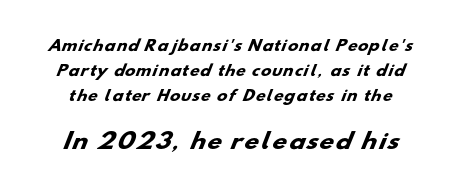
Q: Is the text bold? A: Yes.
Q: Is the text underlined? A: No.
Q: Which block of text is set in a larger size, the first (top) or the second (bottom)? A: The second (bottom) one.
